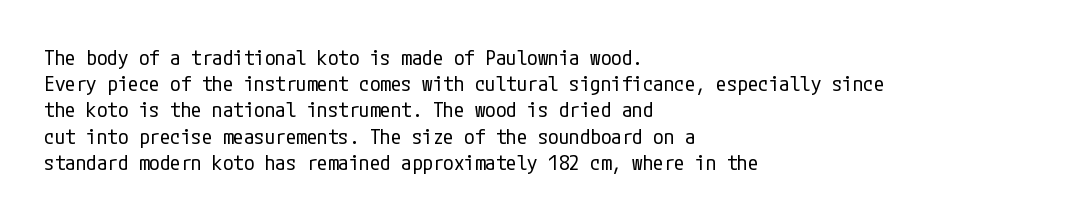
The image shows 21 px text type, upright; set left-aligned, normal line spacing (1.25x), normal letter spacing, not underlined.
